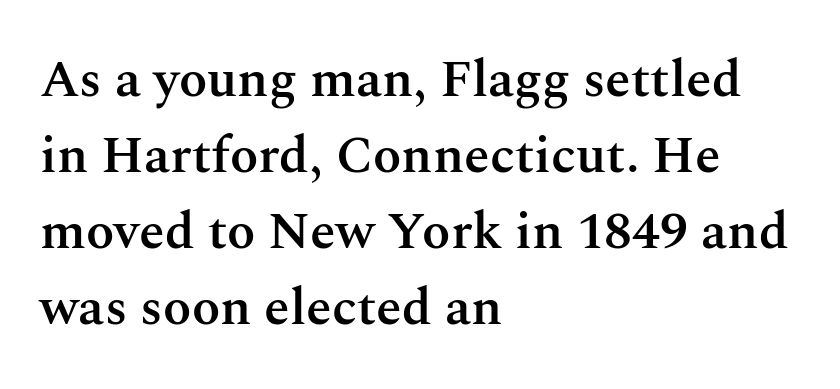
{"serif": "yes", "italic": "no", "bold": "semi", "weight": "semibold", "width": "normal", "stroke_contrast": "medium", "x_height": "medium", "monospaced": "no", "underline": "no", "align": "left", "line_spacing": "normal", "line_spacing_ratio": 1.46, "letter_spacing": "normal", "letter_spacing_em": 0.0, "glyph_px": 52}
